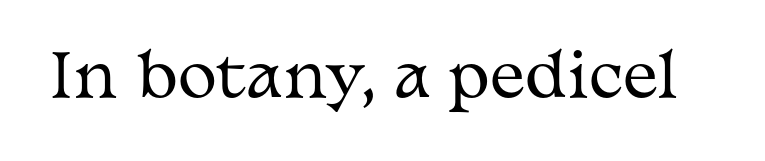
Check where the strokes stop: tiny serifs finish them off. Bare-footed words on every line. The type sits square on the baseline with zero lean. A light-to-regular cut is what we see here. A typesetter would call this zero additional tracking. Proportional: the letters do not fall into vertical columns.
